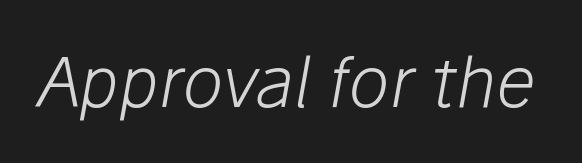
Q: Is the text bold? A: No.
Q: Is the text italic (slanted)? A: Yes, it leans right by about 10 degrees.
Q: Is the text underlined? A: No.
Q: Is the spacing between letters normal or unusually wide? A: Normal.
Q: Width (condensed, normal, or wide)? A: Normal.
Q: Stroke contrast? A: Low.
Q: x-height? A: Medium.
Q: Monospaced? A: No.
